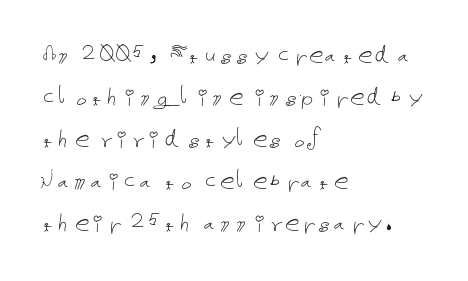
{"italic": "no", "bold": "no", "weight": "thin", "width": "normal", "stroke_contrast": "low", "x_height": "medium", "underline": "no", "align": "left", "line_spacing": "normal", "line_spacing_ratio": 1.45, "letter_spacing": "normal", "letter_spacing_em": 0.0, "glyph_px": 29}
